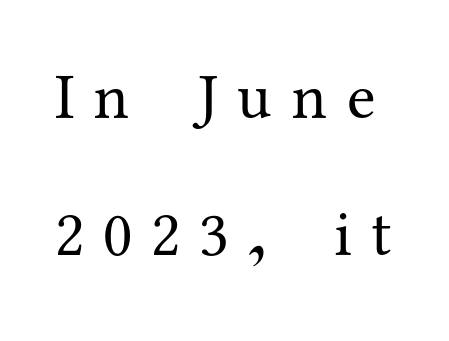
Tall strokes in this sample are plumb rather than angled. Stem width sits at or under what a default text font uses. Letter spacing: wide. Check where the strokes stop: tiny serifs finish them off.
